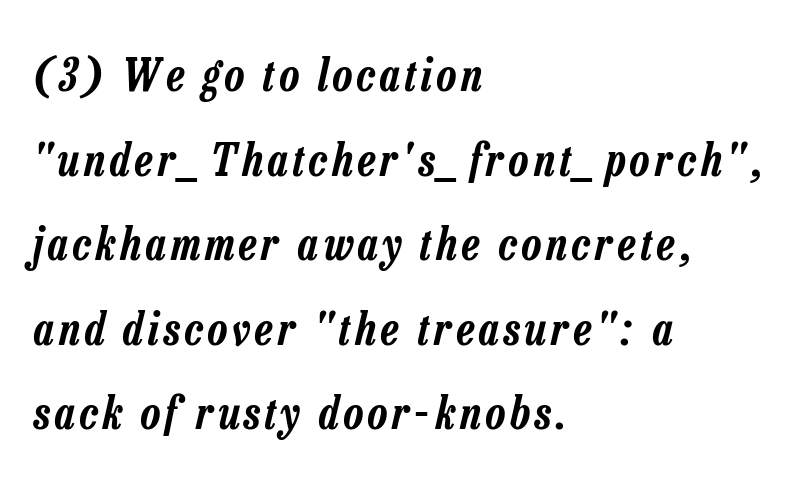
{"italic": "yes", "lean": "right", "slant_degrees": 13, "width": "condensed", "stroke_contrast": "low", "x_height": "medium", "monospaced": "no", "underline": "no", "align": "left", "line_spacing_ratio": 1.88, "glyph_px": 45}
